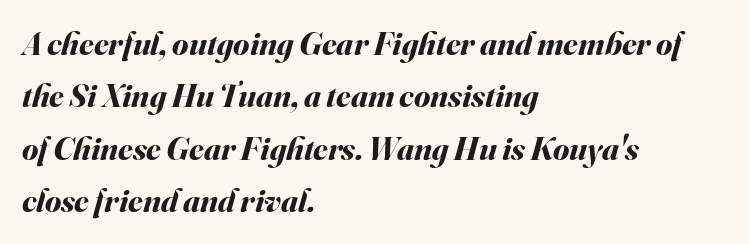
Q: Is the text bold? A: Yes.
Q: Is the text italic (slanted)? A: Yes, it leans right by about 16 degrees.
Q: Is the text underlined? A: No.
Q: How is the paragraph aligned? A: Left-aligned.
Q: Is the spacing between letters normal or unusually wide? A: Normal.
Q: Is the spacing between lines tight, normal or loose? A: Normal.
Q: Width (condensed, normal, or wide)? A: Normal.
Q: Stroke contrast? A: Medium.
Q: x-height? A: Small.
Q: Monospaced? A: No.
